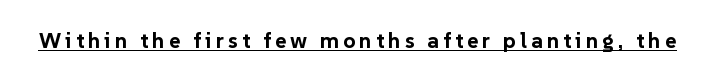
{"italic": "no", "bold": "yes", "underline": "yes", "glyph_px": 22}
